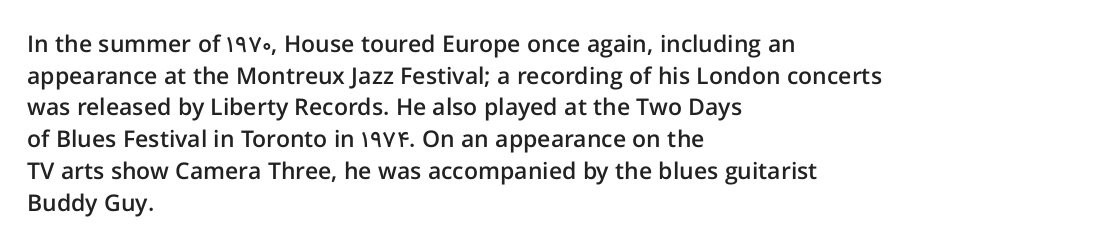
{"italic": "no", "bold": "semi", "underline": "no", "align": "left", "line_spacing": "normal", "line_spacing_ratio": 1.38, "letter_spacing": "normal", "letter_spacing_em": 0.0, "glyph_px": 23}
